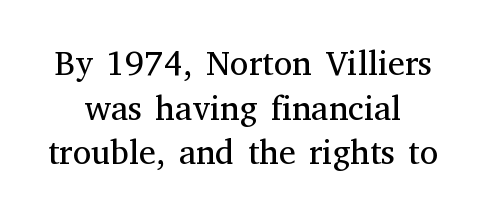
{"serif": "yes", "italic": "no", "bold": "no", "weight": "regular", "width": "normal", "stroke_contrast": "medium", "x_height": "medium", "monospaced": "no", "underline": "no", "align": "center", "line_spacing": "normal", "line_spacing_ratio": 1.31, "letter_spacing": "normal", "letter_spacing_em": 0.0, "glyph_px": 34}
